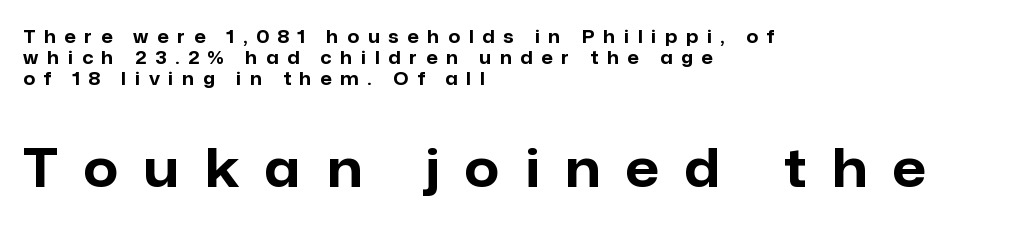
Does the weight exceed regular? Yes, all the way to bold. Where is the straight margin? On the left. Anything drawn beneath the words? Only blank space. A student would notice the bottom passage is typeset larger than what precedes it.
